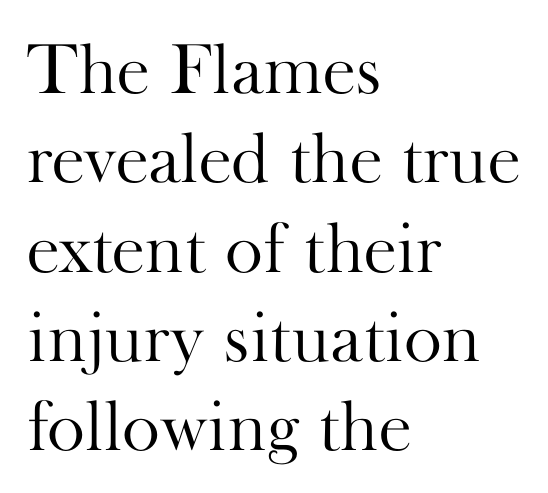
{"serif": "yes", "italic": "no", "bold": "no", "weight": "light", "width": "normal", "stroke_contrast": "high", "x_height": "small", "monospaced": "no", "underline": "no", "align": "left", "line_spacing_ratio": 1.24, "letter_spacing": "normal", "letter_spacing_em": 0.0, "glyph_px": 72}
